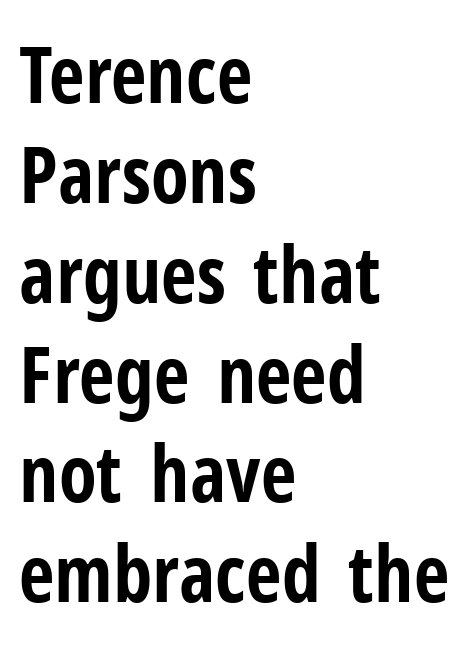
{"serif": "no", "italic": "no", "bold": "yes", "weight": "bold", "width": "condensed", "stroke_contrast": "low", "x_height": "medium", "monospaced": "no", "underline": "no", "align": "left", "line_spacing": "normal", "line_spacing_ratio": 1.28, "letter_spacing": "normal", "letter_spacing_em": 0.0, "glyph_px": 78}
